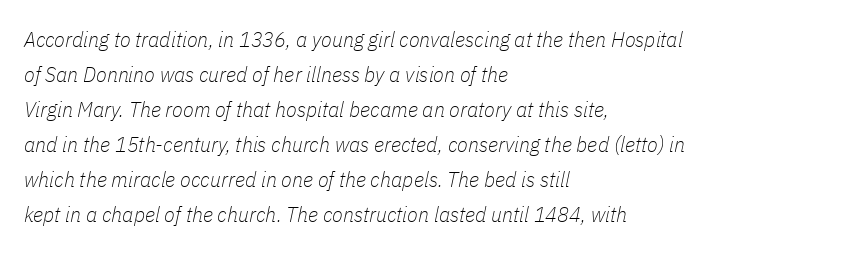
The image shows 22 px text type, italic (leaning right); set left-aligned, normal line spacing (1.59x), normal letter spacing, not underlined.
